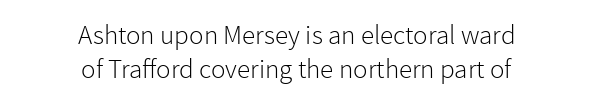
If you measured baseline to baseline, you'd find a middling distance. Notice how the stems are strictly vertical — no italics here. Notice how the passage keeps no hard edge, just a central spine. The letterforms sit at book weight or below. The rendering keeps characters at their native spacing.
